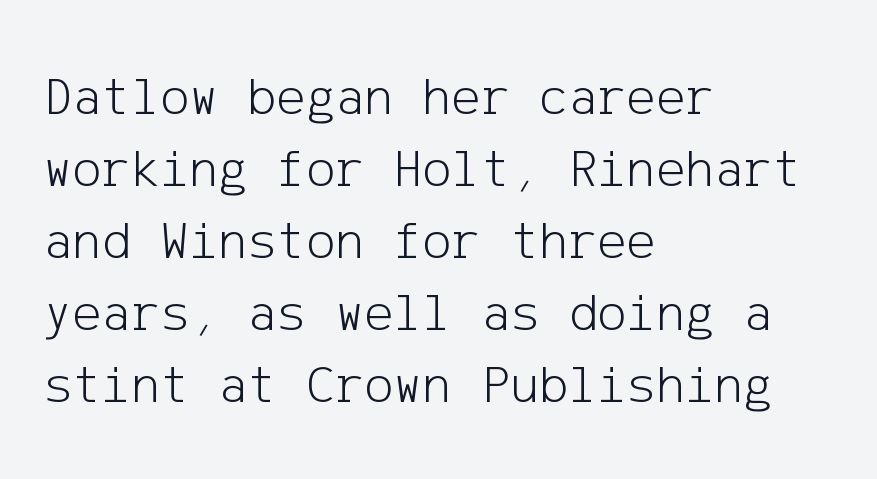
Stroke thickness stays within the range of a standard reading face or lighter. The paragraph has a hard left edge and a soft right edge. Each new line begins a customary step beneath the previous one. You can tell from the bare stems that sans-serif type was used.
